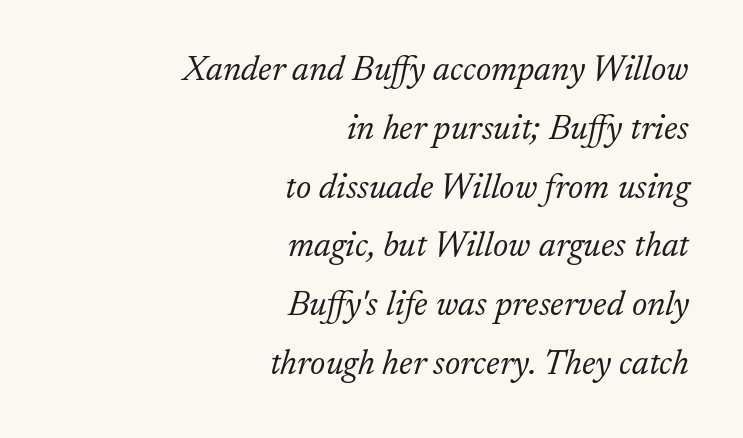
Q: Is the text bold? A: No.
Q: Is the text italic (slanted)? A: Yes, it leans right by about 17 degrees.
Q: Is the typeface a serif or a sans-serif typeface? A: Serif.
Q: Is the text underlined? A: No.
Q: How is the paragraph aligned? A: Right-aligned.
Q: Is the spacing between letters normal or unusually wide? A: Normal.
Q: Is the spacing between lines tight, normal or loose? A: Normal.
Q: Width (condensed, normal, or wide)? A: Normal.
Q: Stroke contrast? A: Low.
Q: x-height? A: Small.
Q: Monospaced? A: No.
